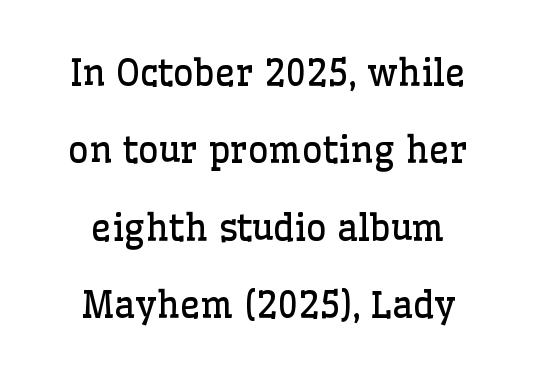
The image shows 36 px regular-weight serif type, upright; set loose line spacing (2.15x), normal letter spacing, not underlined; low stroke contrast and a medium x-height.
